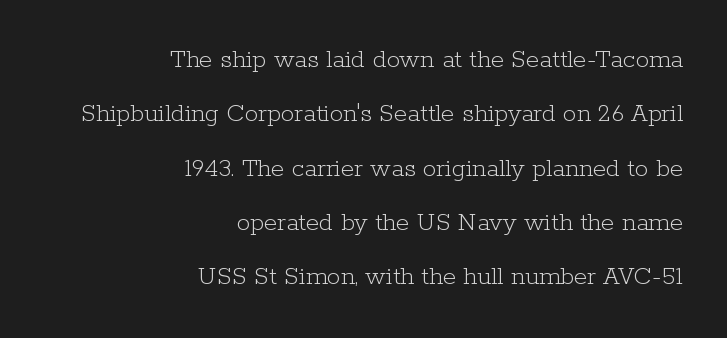
The image shows 27 px text type, upright; set right-aligned, loose line spacing (2.01x), normal letter spacing, not underlined.
